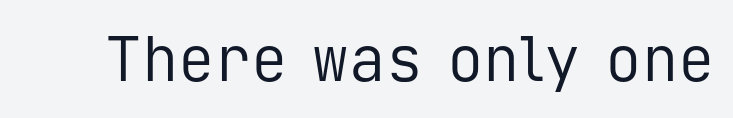
Q: Is the text bold? A: No.
Q: Is the text italic (slanted)? A: No, it is upright.
Q: Is the typeface a serif or a sans-serif typeface? A: Sans-serif.
Q: Is the text underlined? A: No.
Q: Is the spacing between letters normal or unusually wide? A: Normal.
Q: Width (condensed, normal, or wide)? A: Normal.
Q: Stroke contrast? A: Low.
Q: x-height? A: Medium.
Q: Monospaced? A: Yes.
